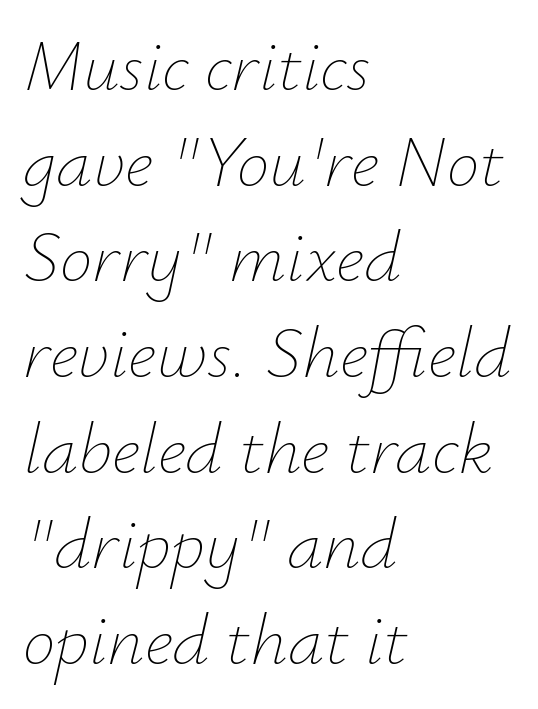
Q: Is the text bold? A: No.
Q: Is the text italic (slanted)? A: Yes, it leans right by about 12 degrees.
Q: Is the text underlined? A: No.
Q: How is the paragraph aligned? A: Left-aligned.
Q: Is the spacing between letters normal or unusually wide? A: Normal.
Q: Is the spacing between lines tight, normal or loose? A: Normal.
Q: Width (condensed, normal, or wide)? A: Normal.
Q: Stroke contrast? A: Low.
Q: x-height? A: Small.
Q: Monospaced? A: No.
